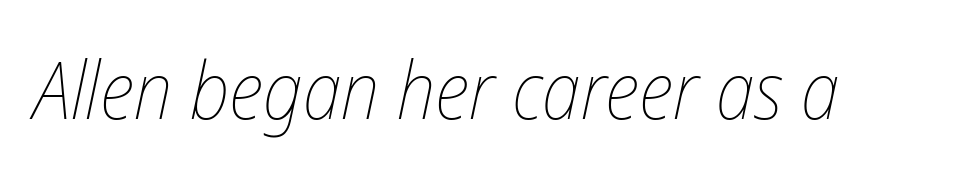
The specimen reads as italic at a glance. Think standard paragraph weight, or any step lighter than that. No word sits above an underline. This sample has the flowing, uneven cadence of proportional lettering. This rendering leaves character spacing at its baseline value.
